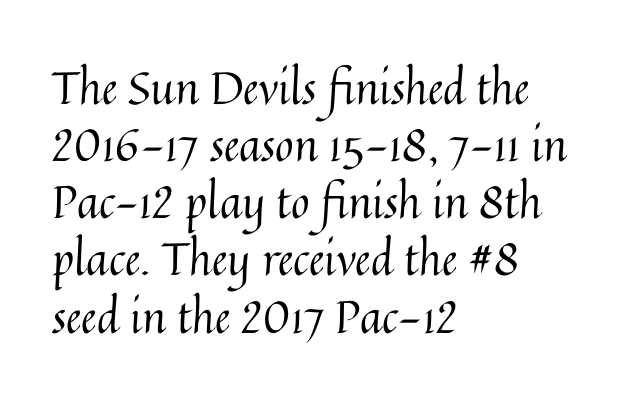
The image shows 45 px regular-weight type; set left-aligned, normal line spacing (1.27x), normal letter spacing, not underlined; medium stroke contrast and a medium x-height.
